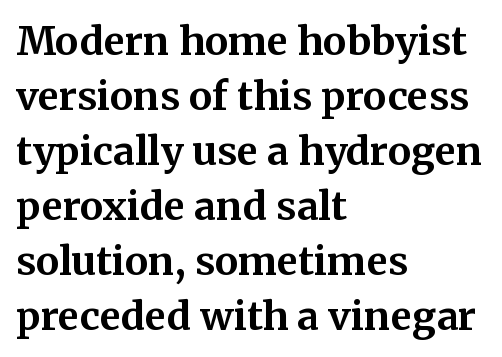
The image shows 39 px bold serif type, upright; set left-aligned, normal line spacing (1.41x), normal letter spacing, not underlined; medium stroke contrast and a medium x-height.
